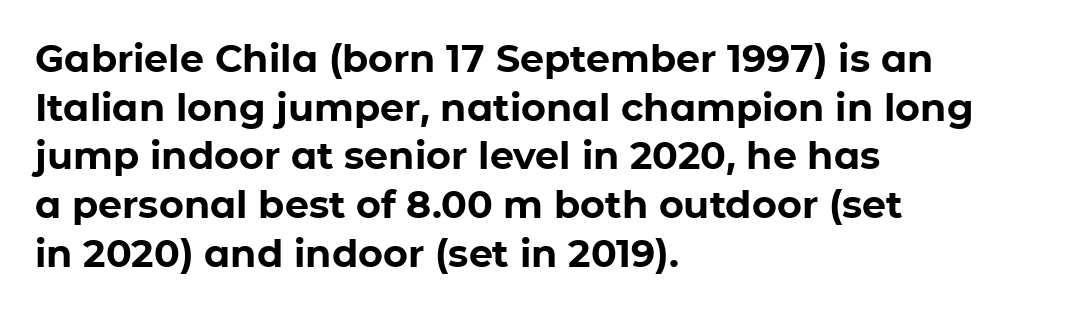
The image shows 38 px bold sans-serif type, upright; set left-aligned, normal line spacing (1.28x), normal letter spacing, not underlined; low stroke contrast and a medium x-height.
